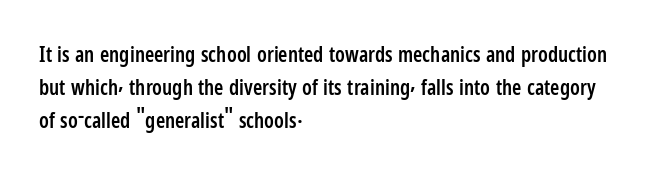
A somewhat darkened texture: the type is semibold rather than bold. Every stem runs plumb, perpendicular to the baseline. No extra tracking has been applied to these lines. A bare baseline throughout the passage. Every row of glyphs begins at an identical x-position on the left. Normally led — the rows are evenly, conventionally spaced.
